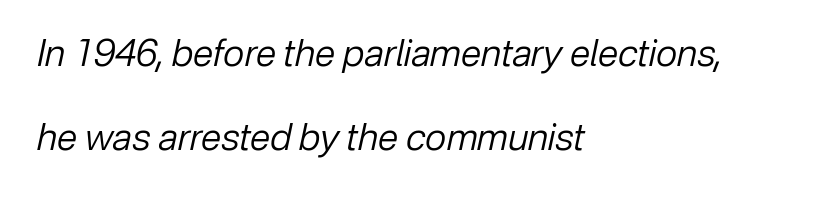
The typesetting does not lean heavy: it is not bold. Nobody touched the tracking dial on this one. This sample uses an oblique cut, with every glyph tilted off the vertical. Underlining? Definitely not there. The face used here is proportionally spaced, like ordinary book or web type.
